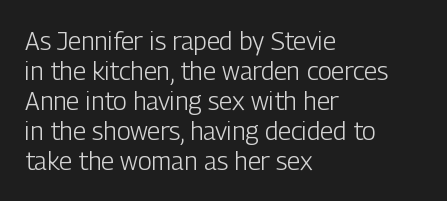
Q: Is the text bold? A: No.
Q: Is the text italic (slanted)? A: No, it is upright.
Q: Is the text underlined? A: No.
Q: How is the paragraph aligned? A: Left-aligned.
Q: Is the spacing between letters normal or unusually wide? A: Normal.
